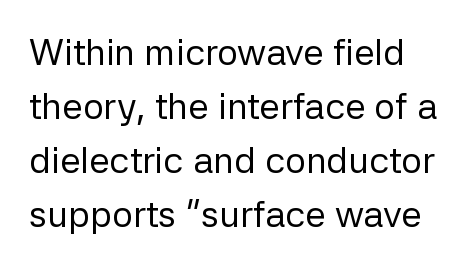
Each letter keeps its own natural width here, so spacing adapts to shape. Every character sits straight up, as roman type does. Is the letter spacing exaggerated? No — it looks like the ordinary default. Leading matches the norm, producing a regular column. Is this a sans? Yes — the strokes have no serifs.
